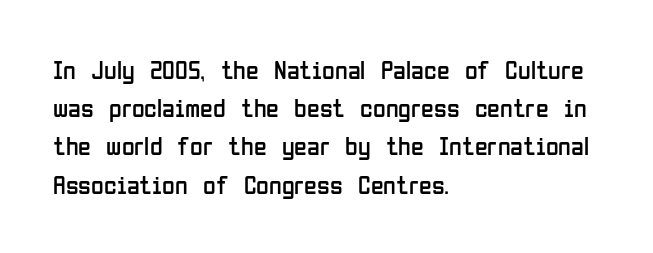
{"italic": "no", "bold": "no", "underline": "no", "align": "left", "line_spacing": "normal", "line_spacing_ratio": 1.47, "letter_spacing": "normal", "letter_spacing_em": 0.0, "glyph_px": 26}
